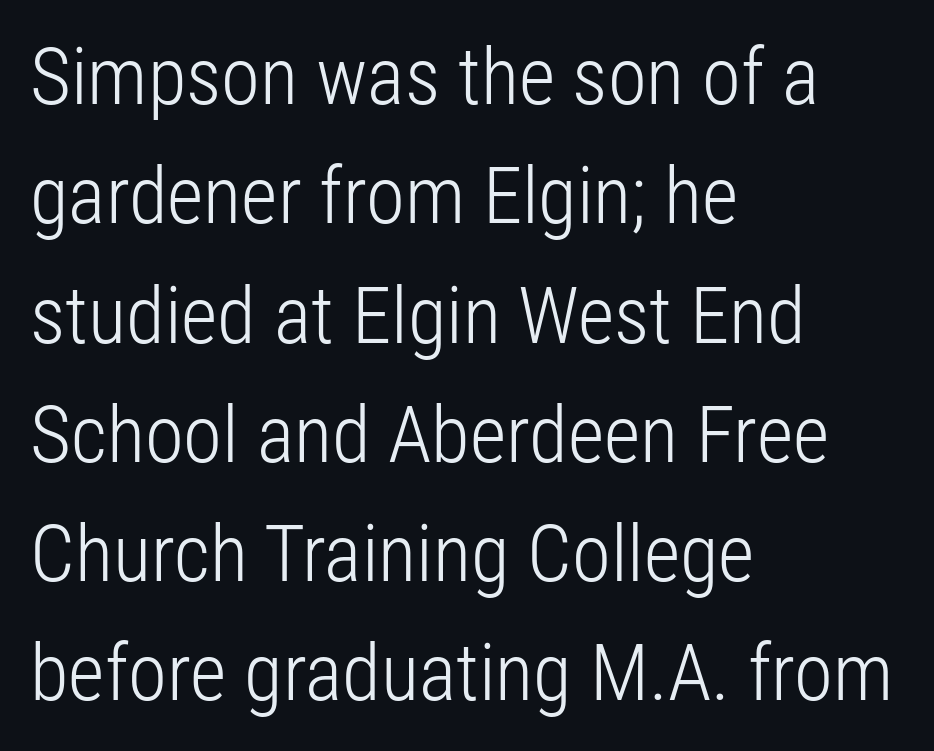
The image shows 79 px light, condensed sans-serif type, upright; set left-aligned, normal line spacing (1.51x), normal letter spacing, not underlined; low stroke contrast and a medium x-height.
